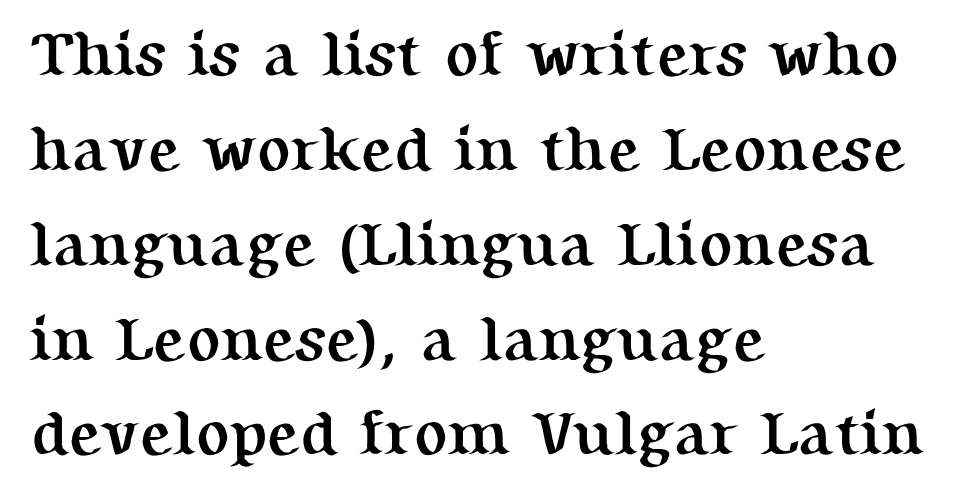
The image shows 62 px semibold serif type, upright; set left-aligned, normal line spacing (1.53x), normal letter spacing, not underlined; medium stroke contrast and a medium x-height.
